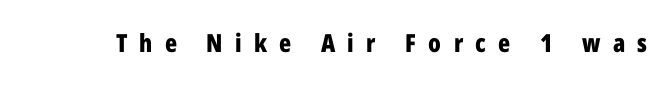
{"italic": "no", "bold": "yes", "underline": "no", "letter_spacing": "wide", "letter_spacing_em": 0.49, "glyph_px": 25}
